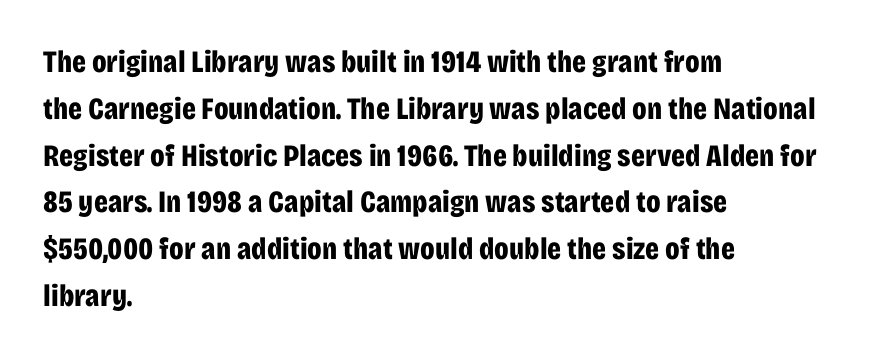
{"serif": "no", "italic": "no", "bold": "yes", "weight": "bold", "width": "condensed", "stroke_contrast": "low", "x_height": "large", "monospaced": "no", "underline": "no", "align": "left", "line_spacing": "normal", "line_spacing_ratio": 1.51, "letter_spacing": "normal", "letter_spacing_em": 0.0, "glyph_px": 31}
